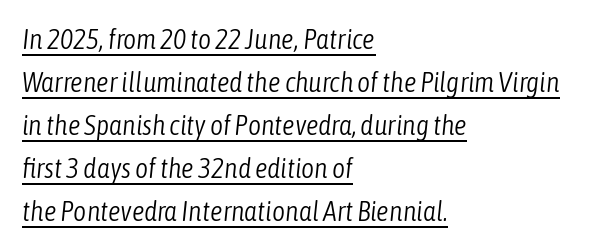
Q: Is the text bold? A: No.
Q: Is the text italic (slanted)? A: Yes, it leans right by about 6 degrees.
Q: Is the text underlined? A: Yes.
Q: How is the paragraph aligned? A: Left-aligned.
Q: Is the spacing between letters normal or unusually wide? A: Normal.
Q: Is the spacing between lines tight, normal or loose? A: Normal.
Q: Width (condensed, normal, or wide)? A: Condensed.
Q: Stroke contrast? A: Low.
Q: x-height? A: Medium.
Q: Monospaced? A: No.
